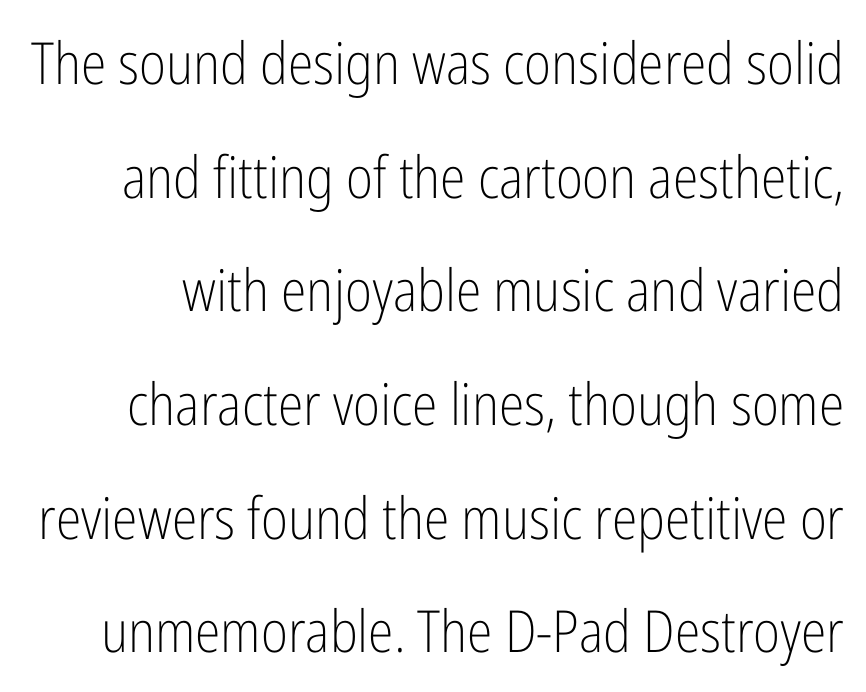
The type family on display is of the sans-serif kind. Just letters on the line, the space beneath them empty. The space between consecutive lines is lavish. Posture: straight, roman, zero tilt. The font sits on the lighter half of the weight spectrum, regular included. Between one letter and the next there's only the usual sliver of space.
